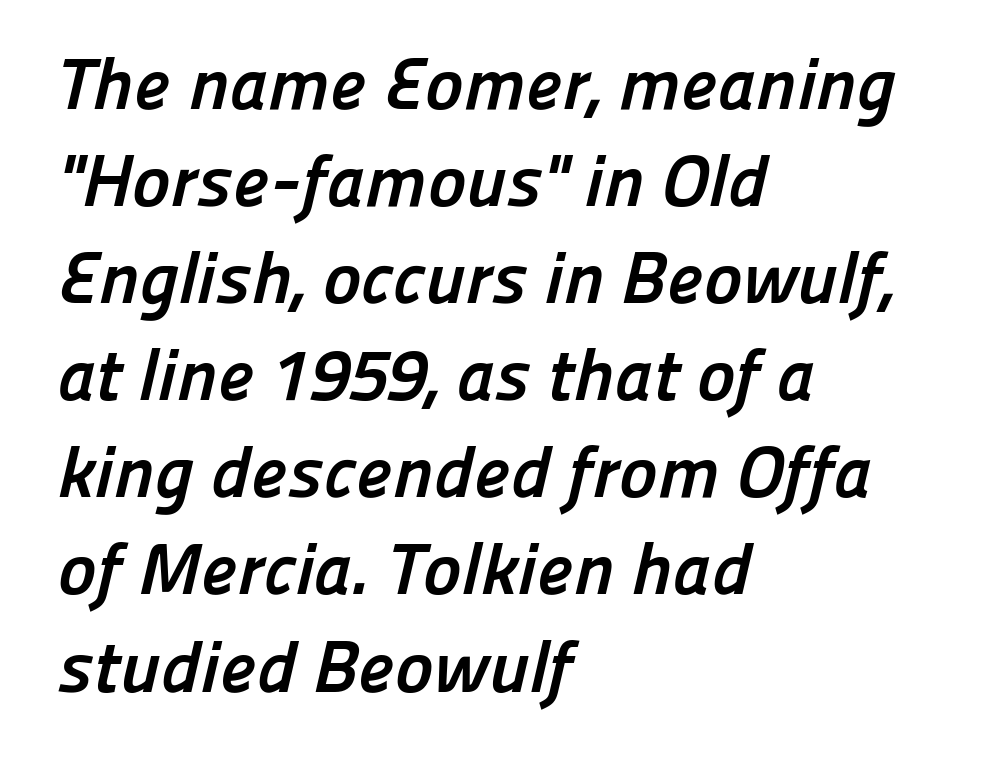
The space beneath each line is pristine and unruled. These lines are composed in type without serifs. Students, observe: this is what conventionally led text looks like. In CSS terms this would be text-align: left. Characters follow at the spacing the type designer built in. Chunky letters — that's bold for sure.
